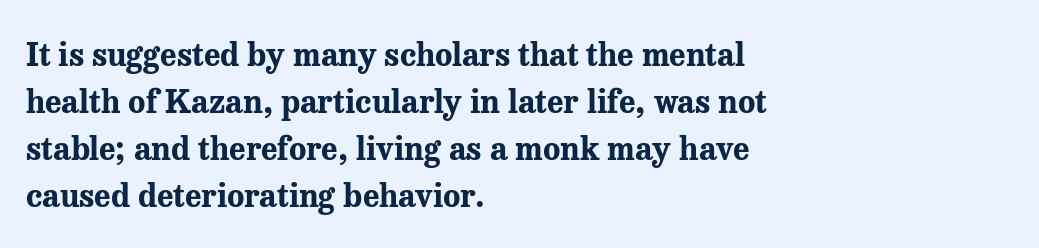
Q: Is the text bold? A: Yes.
Q: Is the text italic (slanted)? A: No, it is upright.
Q: Is the typeface a serif or a sans-serif typeface? A: Serif.
Q: Is the text underlined? A: No.
Q: How is the paragraph aligned? A: Left-aligned.
Q: Is the spacing between letters normal or unusually wide? A: Normal.
Q: Is the spacing between lines tight, normal or loose? A: Normal.
Q: Width (condensed, normal, or wide)? A: Normal.
Q: Stroke contrast? A: Medium.
Q: x-height? A: Medium.
Q: Monospaced? A: No.
